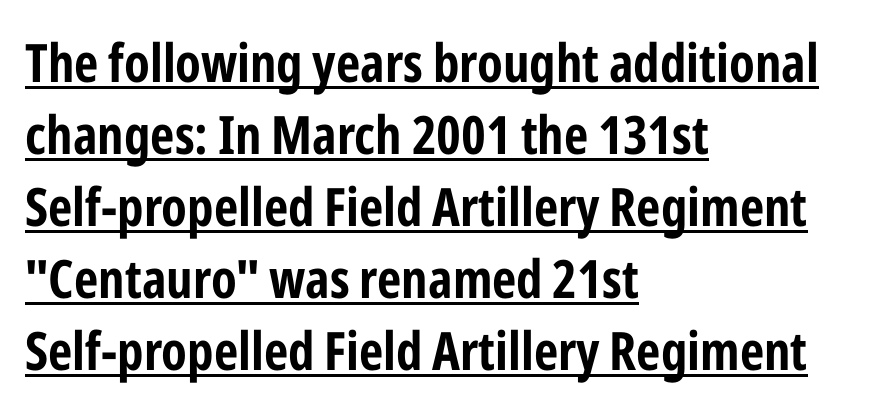
Characters follow at the spacing the type designer built in. A roman cut, with each character standing at attention. Leftover space on each line is placed entirely after the last word. Caption: bold face, heavy strokes.
